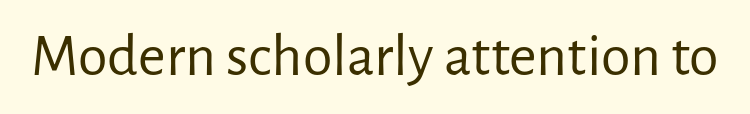
{"serif": "no", "italic": "no", "bold": "no", "weight": "regular", "width": "normal", "stroke_contrast": "low", "x_height": "medium", "monospaced": "no", "underline": "no", "letter_spacing": "normal", "letter_spacing_em": 0.0, "glyph_px": 60}
